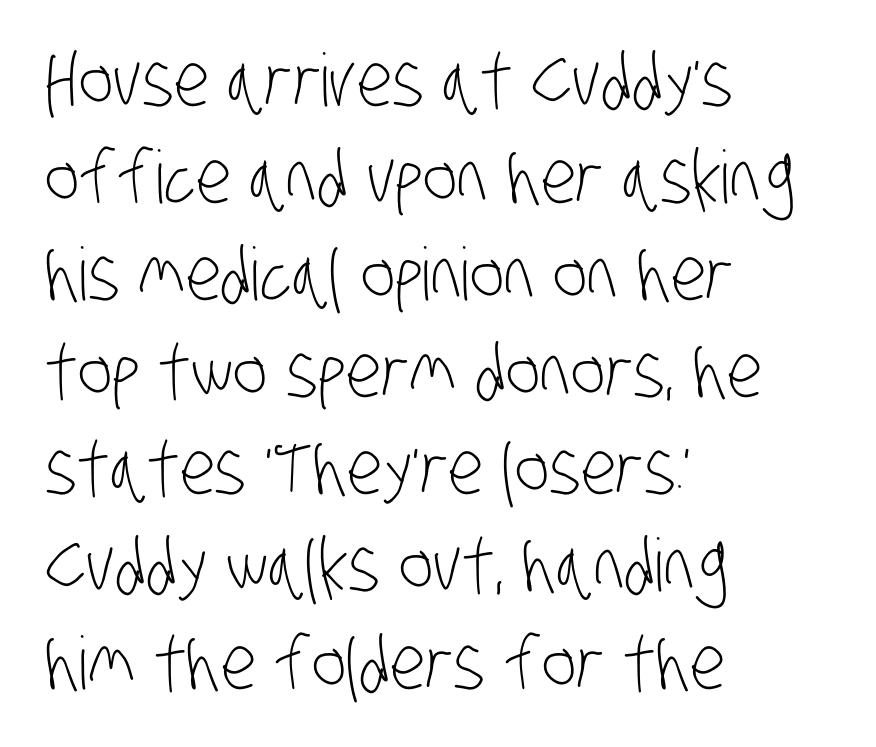
The image shows 73 px light, condensed sans-serif type; set left-aligned, normal line spacing (1.33x), normal letter spacing, not underlined; low stroke contrast and a large x-height.
